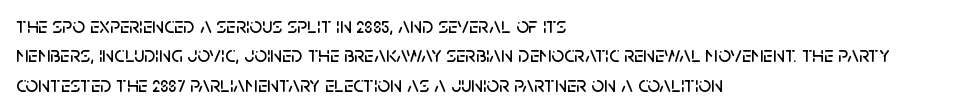
The image shows 22 px text type, upright; set left-aligned, normal line spacing (1.33x), normal letter spacing, not underlined.
